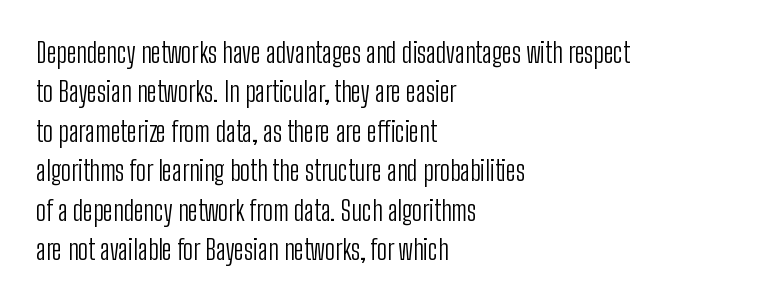
Quick note: not italic, upright. Is the stroke heavy? The answer is a plain regular-or-lighter. The setting favours the left margin, as ordinary paragraphs usually do. Has an underline been added? It has not. Tracking here is standard; glyphs follow each other at the usual distance. Line spacing here is normal.
